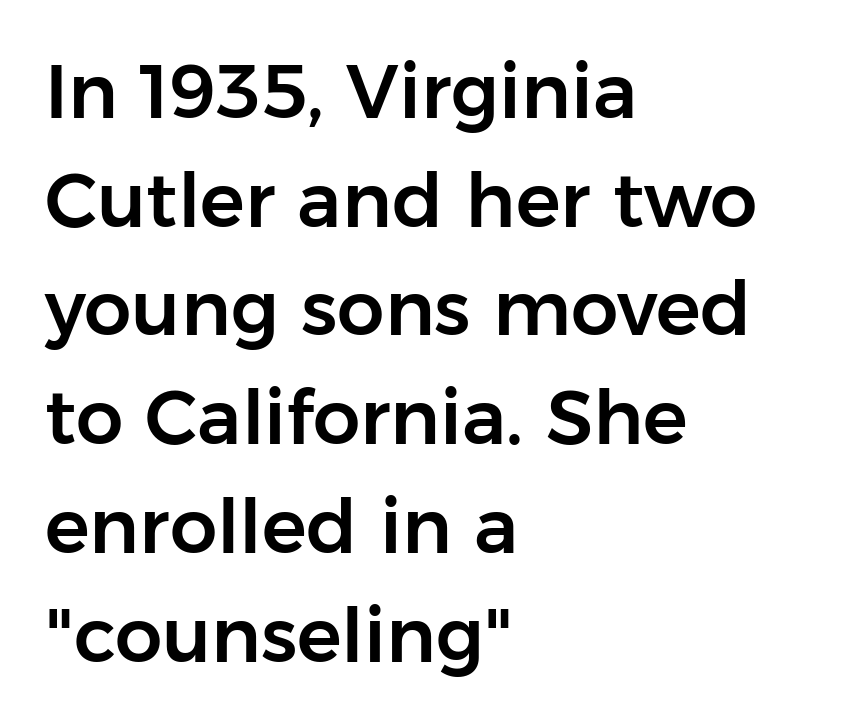
{"serif": "no", "italic": "no", "width": "normal", "stroke_contrast": "low", "x_height": "medium", "monospaced": "no", "underline": "no", "align": "left", "line_spacing": "normal", "line_spacing_ratio": 1.45, "letter_spacing": "normal", "letter_spacing_em": 0.0, "glyph_px": 75}
